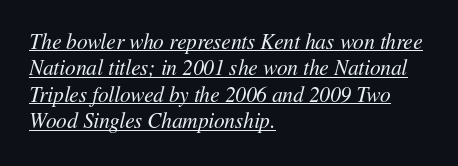
{"italic": "yes", "lean": "right", "slant_degrees": 11, "bold": "no", "underline": "yes", "align": "left", "line_spacing": "normal", "line_spacing_ratio": 1.26, "letter_spacing": "normal", "letter_spacing_em": 0.0, "glyph_px": 21}
